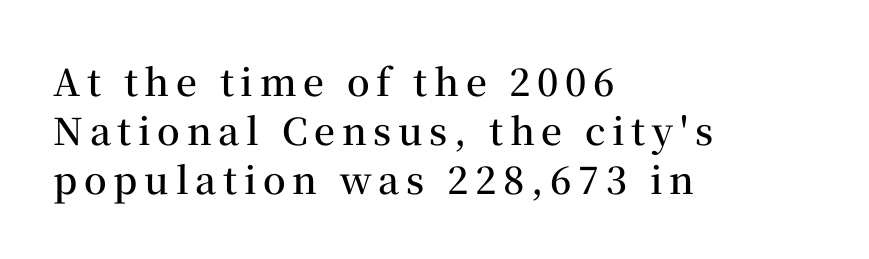
Q: Is the text bold? A: Semi-bold.
Q: Is the text italic (slanted)? A: No, it is upright.
Q: Is the typeface a serif or a sans-serif typeface? A: Serif.
Q: Is the text underlined? A: No.
Q: How is the paragraph aligned? A: Left-aligned.
Q: Is the spacing between lines tight, normal or loose? A: Normal.
Q: Width (condensed, normal, or wide)? A: Normal.
Q: Stroke contrast? A: Medium.
Q: x-height? A: Medium.
Q: Monospaced? A: No.
